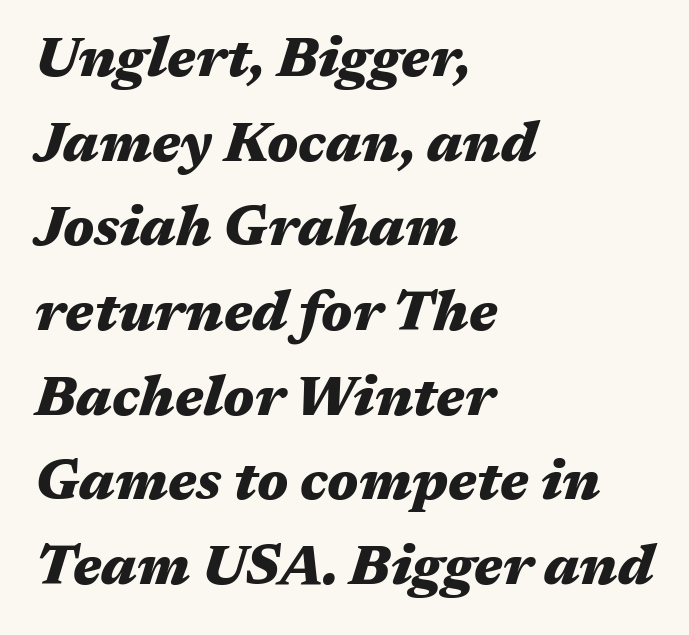
Think of a printed novel: that variable character pitch is what you see here. Observe the lean: these are italic letterforms. Line starts are locked; line ends wander. The foot of each line stays bare and open. Vertical spacing — default.
